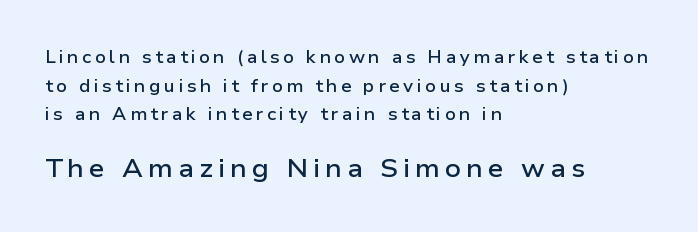
Letters rest on an invisible, unmarked baseline. Upright lettering throughout. The lines sit at an ordinary, default distance from one another. Of the two passages, the one underneath uses the larger point size. Does the copy run flush right? No — it runs flush left. This is the in-between weight designers call semibold or demi.
